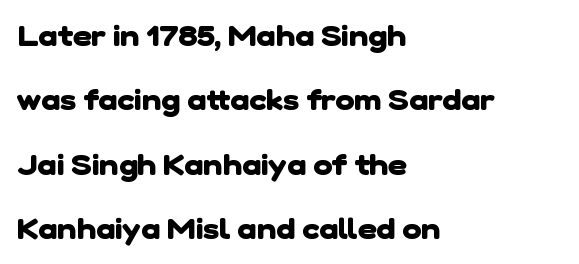
Line spacing here is loose. Glance below the letters and you will spot only blank space. Grotesque or geometric, the face here clearly has no serifs. The rendering uses natural spacing where letterforms have individual widths. You could call the tracking neutral — neither tight nor loose.
